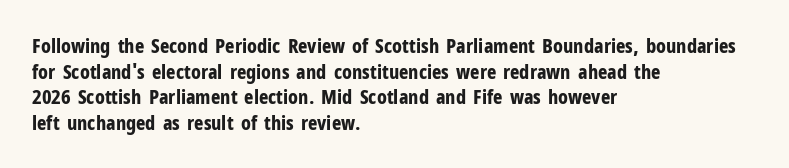
Q: Is the text bold? A: Yes.
Q: Is the text italic (slanted)? A: No, it is upright.
Q: Is the text underlined? A: No.
Q: How is the paragraph aligned? A: Left-aligned.
Q: Is the spacing between letters normal or unusually wide? A: Normal.
Q: Is the spacing between lines tight, normal or loose? A: Normal.
